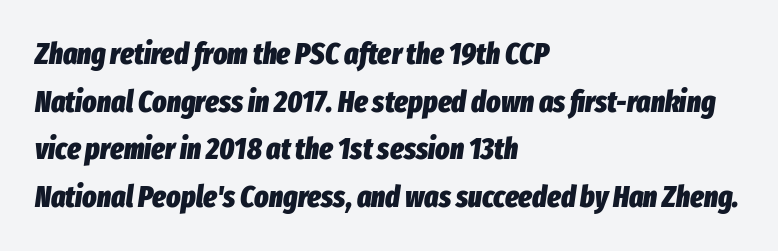
Tracking value appears to be zero — textbook default spacing. Weight: bold. Students, observe: this is what conventionally led text looks like. Each row of text sits above clean, open space. It's the slanting kind of type. Looks like regular typesetting: each glyph gets only the width it needs.
